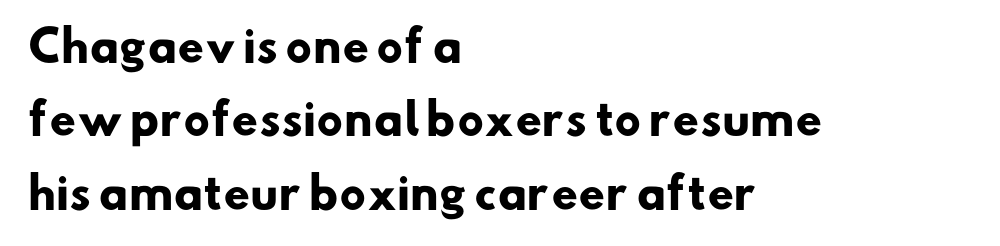
Q: Is the text bold? A: Yes.
Q: Is the typeface a serif or a sans-serif typeface? A: Sans-serif.
Q: Is the text underlined? A: No.
Q: How is the paragraph aligned? A: Left-aligned.
Q: Is the spacing between letters normal or unusually wide? A: Normal.
Q: Width (condensed, normal, or wide)? A: Normal.
Q: Stroke contrast? A: Low.
Q: x-height? A: Small.
Q: Monospaced? A: No.
